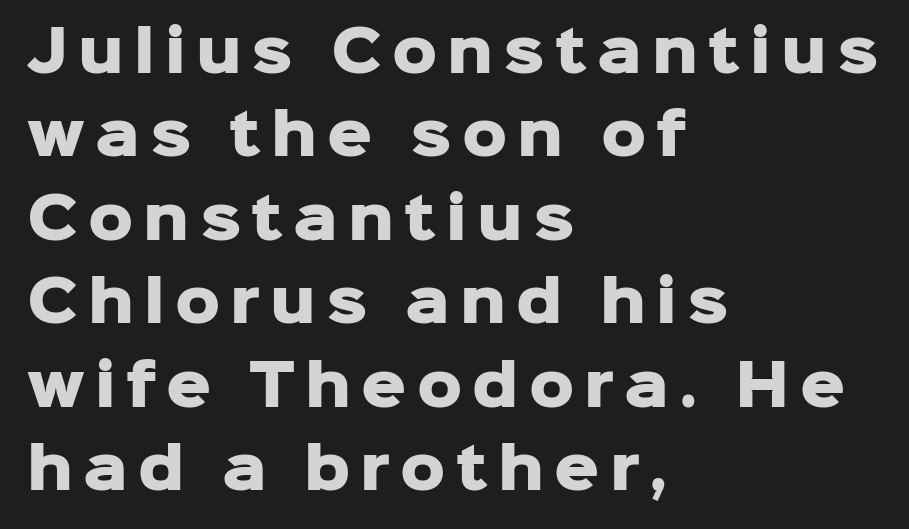
Q: Is the text bold? A: Yes.
Q: Is the text italic (slanted)? A: No, it is upright.
Q: Is the typeface a serif or a sans-serif typeface? A: Sans-serif.
Q: Is the text underlined? A: No.
Q: How is the paragraph aligned? A: Left-aligned.
Q: Is the spacing between lines tight, normal or loose? A: Normal.
Q: Width (condensed, normal, or wide)? A: Normal.
Q: Stroke contrast? A: Low.
Q: x-height? A: Medium.
Q: Monospaced? A: No.
